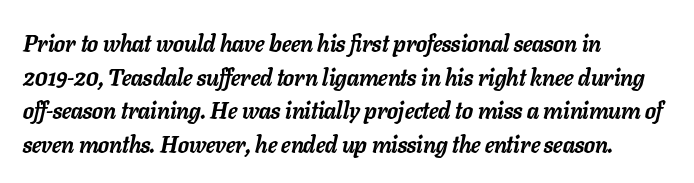
Q: Is the text bold? A: Yes.
Q: Is the text italic (slanted)? A: Yes, it leans right by about 11 degrees.
Q: Is the text underlined? A: No.
Q: How is the paragraph aligned? A: Left-aligned.
Q: Is the spacing between letters normal or unusually wide? A: Normal.
Q: Is the spacing between lines tight, normal or loose? A: Normal.
